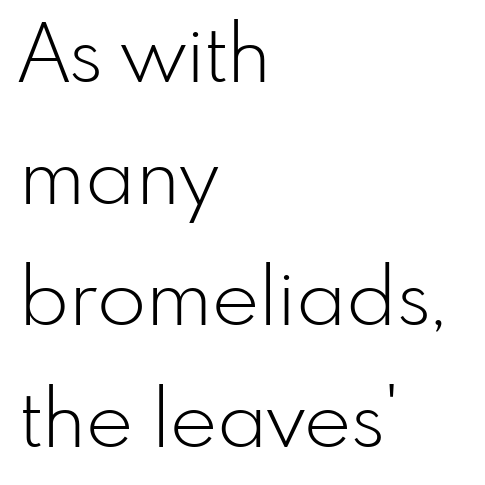
The image shows 80 px light sans-serif type, upright; set left-aligned, normal line spacing (1.52x), normal letter spacing, not underlined; low stroke contrast and a small x-height.
